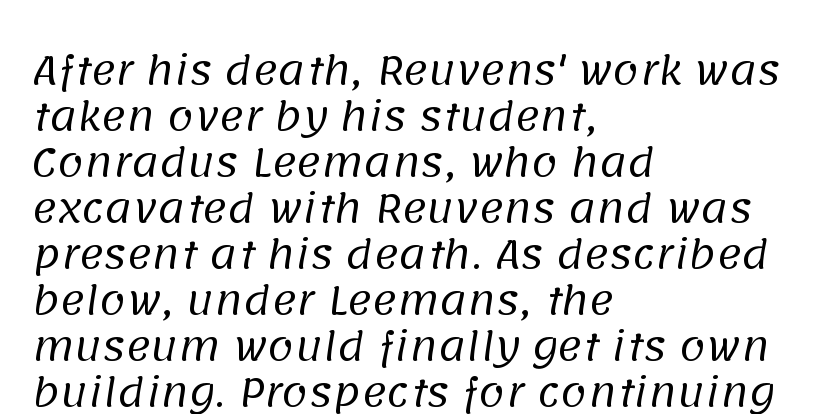
This rendering uses left alignment, leaving the right contour irregular. This reads as an unemphasized weight, regular at the heaviest. Think of a printed novel: that variable character pitch is what you see here. This is sans-serif lettering, the kind often seen on screens and signage. The rendering keeps characters at their native spacing. This rendering features lettering with no underline.
